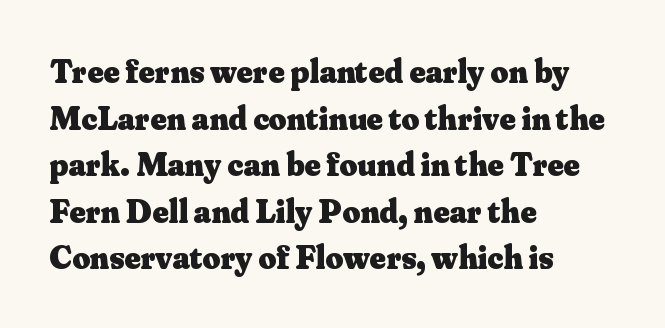
{"serif": "yes", "italic": "no", "bold": "yes", "weight": "heavy", "width": "normal", "stroke_contrast": "medium", "x_height": "small", "monospaced": "no", "underline": "no", "align": "left", "line_spacing": "normal", "line_spacing_ratio": 1.37, "letter_spacing": "normal", "letter_spacing_em": 0.0, "glyph_px": 34}
